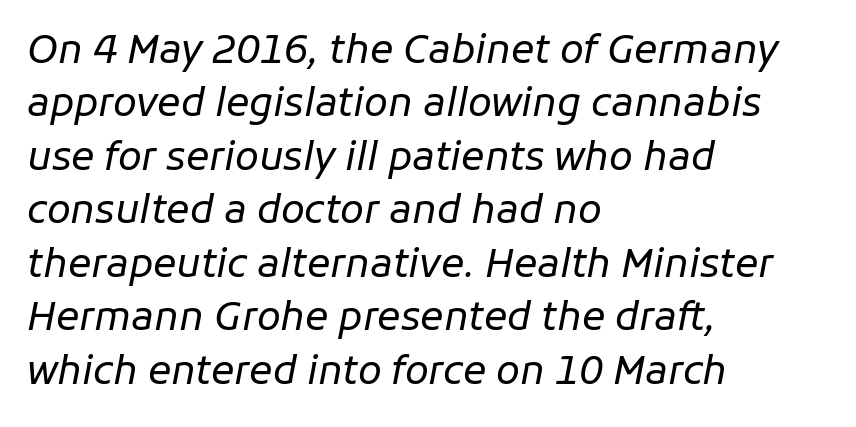
Quick note: italic. The typeface has the unassuming heft of standard copy or less. Regular leading. The words here are not underlined. Casual observation: everything's shoved over to the left. Here the glyphs are tracked normally, forming tight word shapes.
